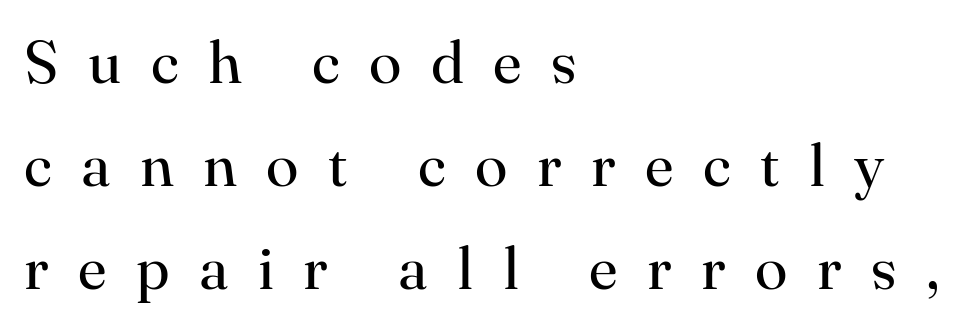
{"serif": "yes", "italic": "no", "bold": "no", "weight": "regular", "width": "normal", "stroke_contrast": "high", "x_height": "small", "monospaced": "no", "underline": "no", "align": "left", "line_spacing_ratio": 1.72, "letter_spacing": "wide", "letter_spacing_em": 0.49, "glyph_px": 60}
